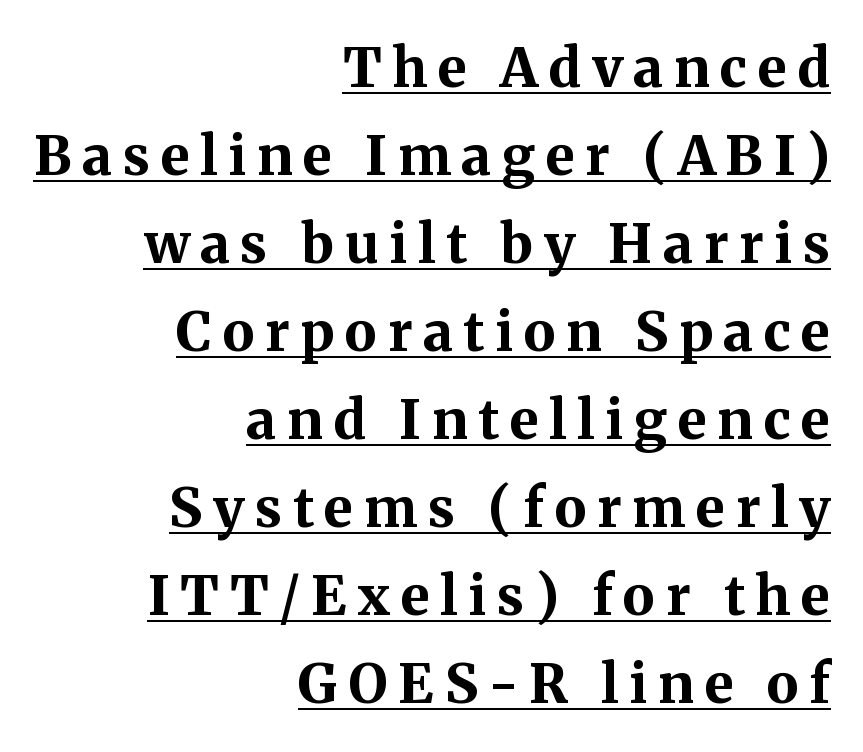
The image shows 54 px bold serif type, upright; set right-aligned, normal line spacing (1.63x), unusually wide letter spacing (+0.2 em), underlined; medium stroke contrast and a medium x-height.
